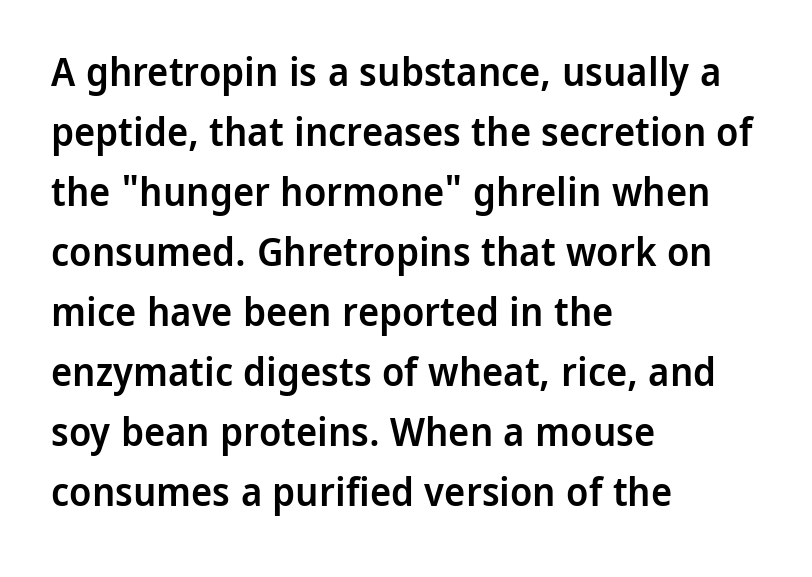
The image shows 40 px semibold sans-serif type, upright; set left-aligned, normal line spacing (1.5x), normal letter spacing, not underlined; low stroke contrast and a medium x-height.
